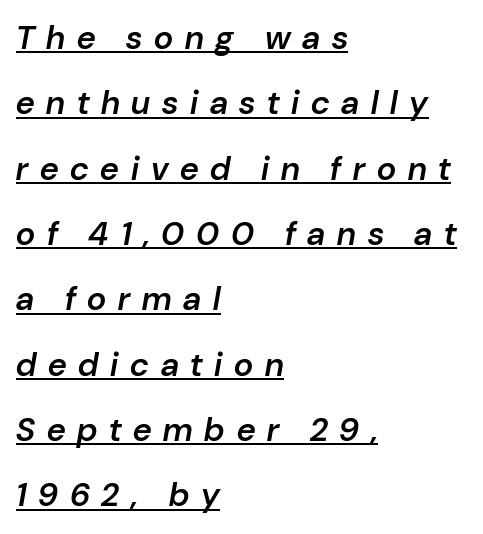
Q: Is the text bold? A: Semi-bold.
Q: Is the text italic (slanted)? A: Yes, it leans right by about 10 degrees.
Q: Is the text underlined? A: Yes.
Q: How is the paragraph aligned? A: Left-aligned.
Q: Is the spacing between letters normal or unusually wide? A: Unusually wide.
Q: Is the spacing between lines tight, normal or loose? A: Loose.
Q: Width (condensed, normal, or wide)? A: Normal.
Q: Stroke contrast? A: Low.
Q: x-height? A: Medium.
Q: Monospaced? A: No.
